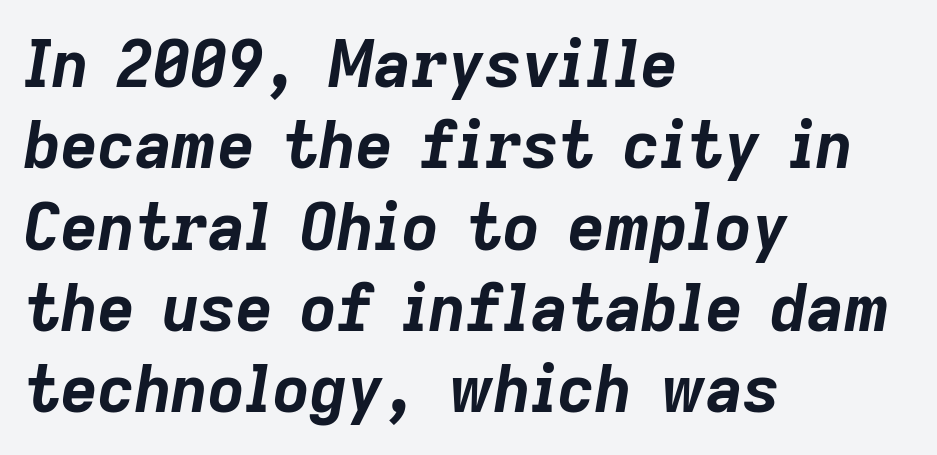
Looking at the ascenders, they clearly lean. These lines sit exactly where default settings would place them. Students, note that the glyphs here touch the page at normal intervals. The letters are bold, with thick, heavy strokes.
